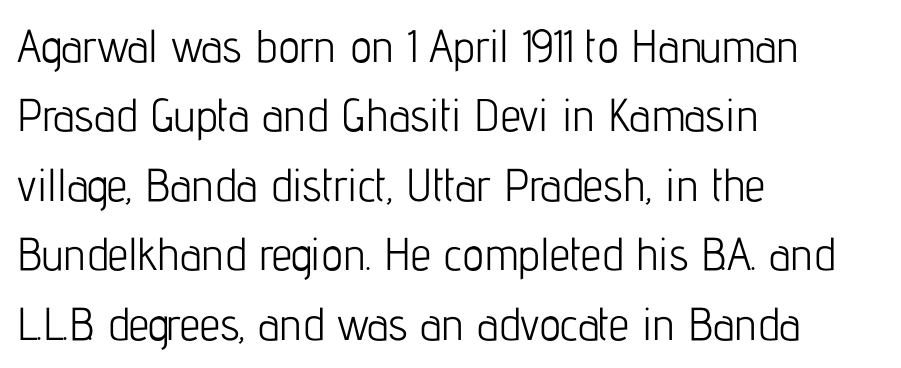
No word sits above an underline. This is roman type, the default non-slanted kind. Looks like regular typesetting: each glyph gets only the width it needs. Compared with a typical body face, this is equally light or lighter still. Nobody touched the tracking dial on this one. Compared with a centered layout, this one pins lines to the left instead.
